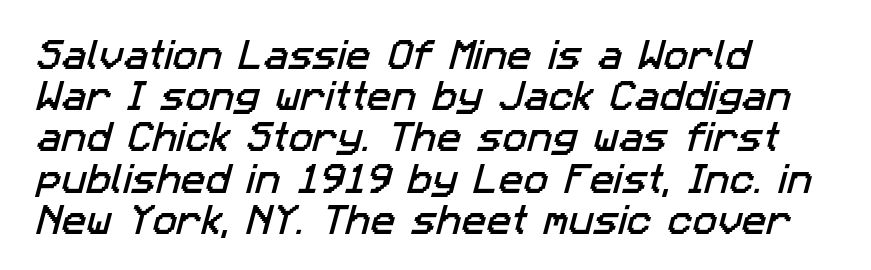
Q: Is the typeface a serif or a sans-serif typeface? A: Sans-serif.
Q: Is the text underlined? A: No.
Q: How is the paragraph aligned? A: Left-aligned.
Q: Is the spacing between letters normal or unusually wide? A: Normal.
Q: Is the spacing between lines tight, normal or loose? A: Normal.
Q: Width (condensed, normal, or wide)? A: Normal.
Q: Stroke contrast? A: Low.
Q: x-height? A: Medium.
Q: Monospaced? A: No.
